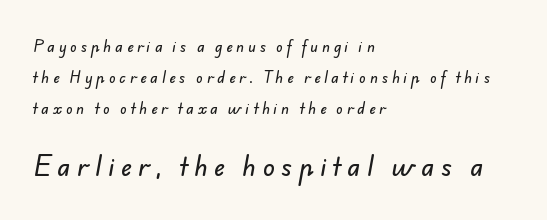
{"underline": "no", "align": "left", "line_spacing": "loose", "line_spacing_ratio": 2.2, "letter_spacing": "wide", "letter_spacing_em": 0.28, "larger_block": "second", "size_ratio": 1.71, "glyph_px": 24}
